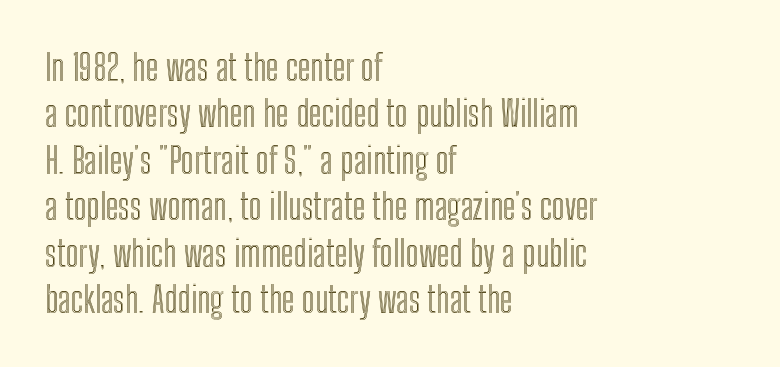
Underlining? Definitely not there. The passage shown stacks its lines at a standard gap. Between one letter and the next there's only the usual sliver of space. Varying glyph widths throughout — classic text-font behaviour. The letters stand upright; this is a roman face.
